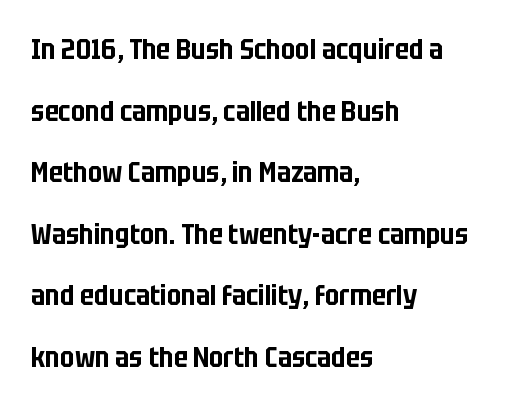
{"serif": "no", "italic": "no", "width": "condensed", "stroke_contrast": "low", "x_height": "large", "monospaced": "no", "underline": "no", "align": "left", "line_spacing": "loose", "line_spacing_ratio": 2.2, "letter_spacing": "normal", "letter_spacing_em": 0.0, "glyph_px": 28}
